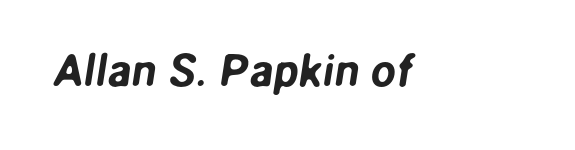
{"serif": "no", "width": "normal", "stroke_contrast": "low", "x_height": "medium", "monospaced": "no", "underline": "no", "letter_spacing": "normal", "letter_spacing_em": 0.0, "glyph_px": 45}
